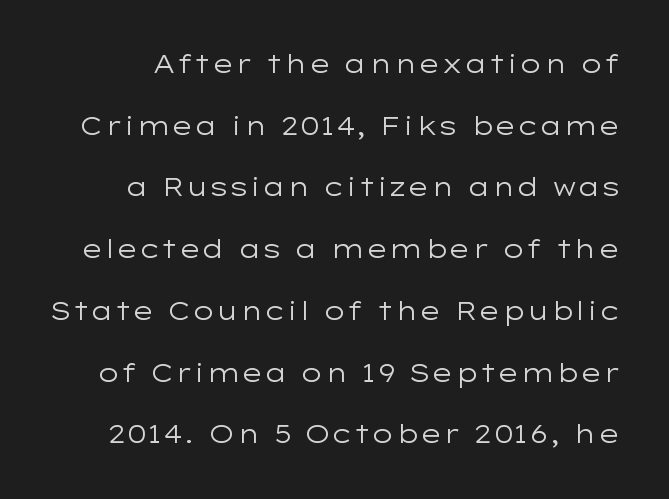
Unlike italic type, these characters show no tilt at all. The rendering uses a large line-height, opening up the rows. Here the glyphs are tracked normally, forming tight word shapes. The weight would be labelled regular, book, light, or lighter still. Quick note: underline off.
